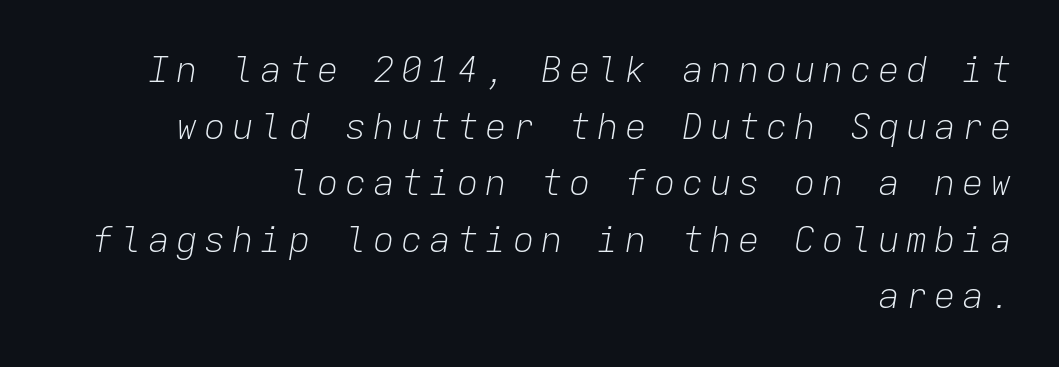
Q: Is the text bold? A: No.
Q: Is the text italic (slanted)? A: Yes, it leans right by about 9 degrees.
Q: Is the text underlined? A: No.
Q: How is the paragraph aligned? A: Right-aligned.
Q: Is the spacing between lines tight, normal or loose? A: Normal.
Q: Width (condensed, normal, or wide)? A: Normal.
Q: Stroke contrast? A: Low.
Q: x-height? A: Medium.
Q: Monospaced? A: Yes.
